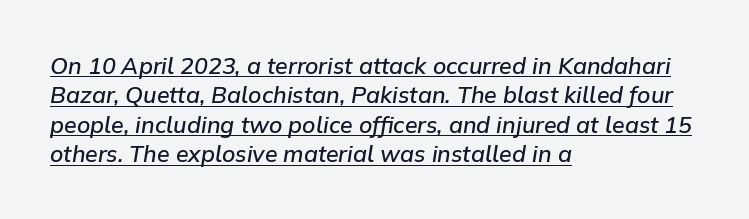
The image shows 23 px text type, italic (leaning right); set left-aligned, normal line spacing (1.28x), normal letter spacing, underlined.
